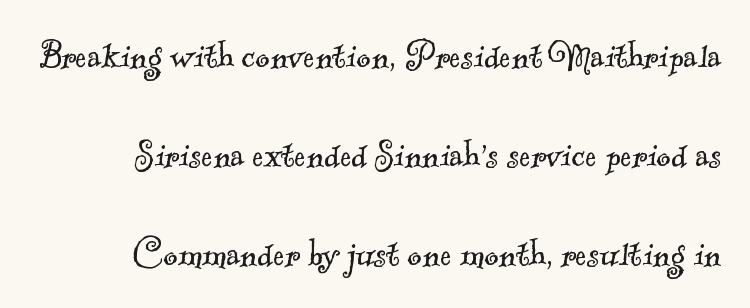
A student would call this right alignment; a typographer would say flush right, rag left. Each stroke keeps to a modest, everyday thickness or less. The tracking reads as untouched default to a designer's eye. Proportional: the letters do not fall into vertical columns.
